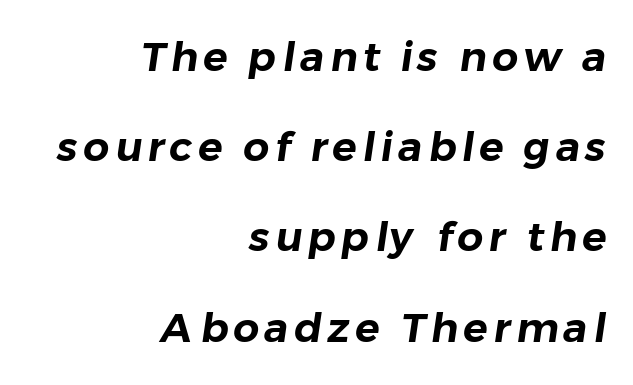
The image shows 41 px sans-serif type; set right-aligned, loose line spacing (2.2x), not underlined; low stroke contrast and a medium x-height.
